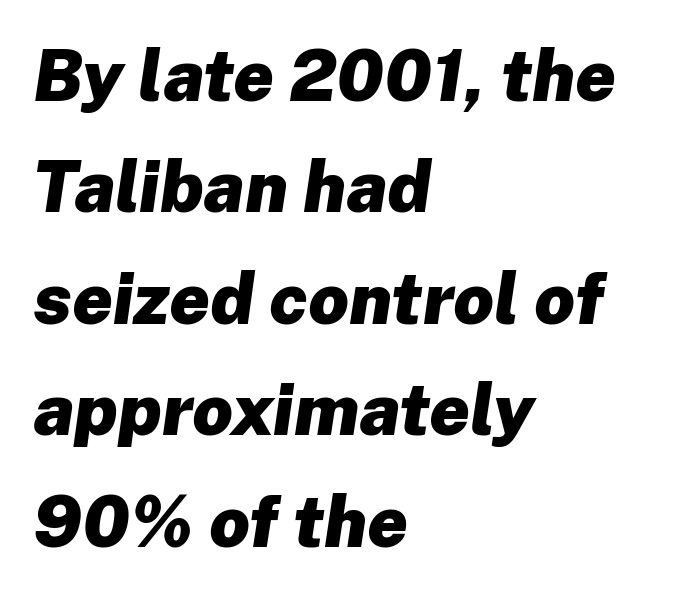
The image shows 71 px heavy type, italic (leaning right); set left-aligned, normal line spacing (1.57x), normal letter spacing, not underlined; low stroke contrast and a medium x-height.
